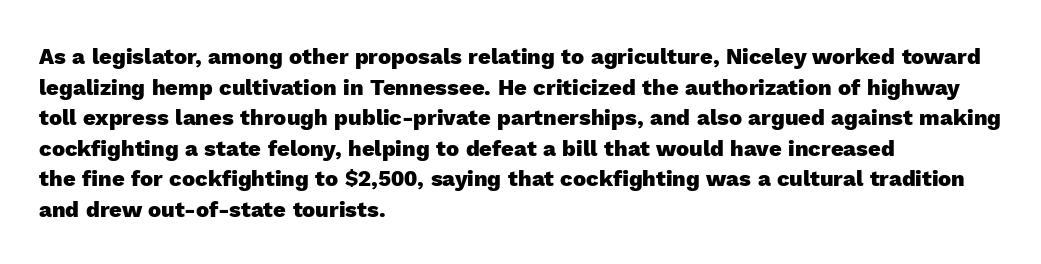
If you drew a line through each stem, it would be perfectly vertical. A normal amount of white space separates one row of letters from the next. Unmarked baselines from the first word to the last. Pretty heavy lettering here — definitely bold. The paragraph has a hard left edge and a soft right edge. These lines keep a tight, regular rhythm from letter to letter.
